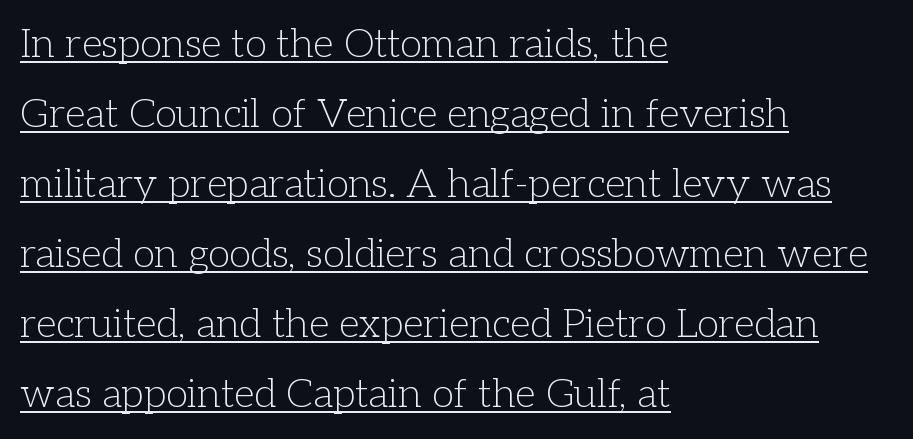
If you drew a line through each stem, it would be perfectly vertical. Do the characters align in a grid? No, the font is proportional. You can see a thin bar hugging the bottom of the glyphs. Each word holds together tightly as a unit, with standard inter-letter gaps.
